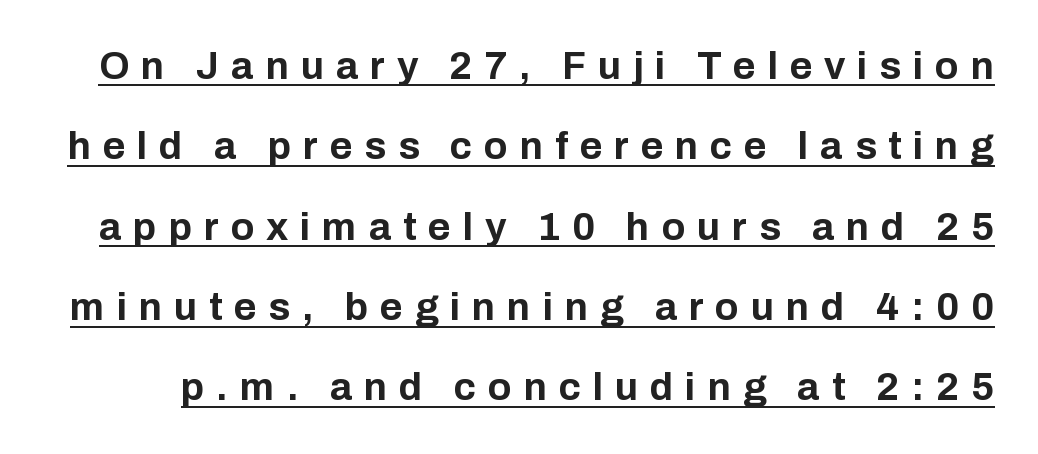
{"serif": "no", "italic": "no", "bold": "yes", "weight": "bold", "width": "normal", "stroke_contrast": "low", "x_height": "medium", "monospaced": "no", "underline": "yes", "line_spacing": "loose", "line_spacing_ratio": 2.06, "letter_spacing": "wide", "letter_spacing_em": 0.3, "glyph_px": 39}
